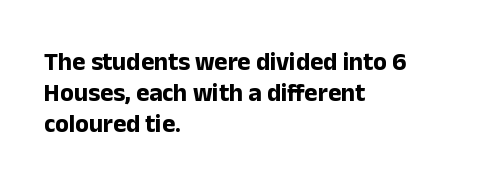
You'd pick this weight for a headline — it's a proper bold. Upright lettering throughout. Nothing unusual about the tracking: characters are spaced as the font intends. Check the space under the baseline: it is left empty.
